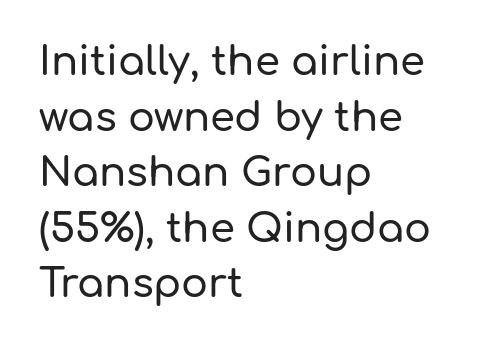
{"serif": "no", "italic": "no", "width": "normal", "stroke_contrast": "low", "x_height": "medium", "monospaced": "no", "underline": "no", "align": "left", "line_spacing": "normal", "line_spacing_ratio": 1.39, "letter_spacing": "normal", "letter_spacing_em": 0.0, "glyph_px": 40}
